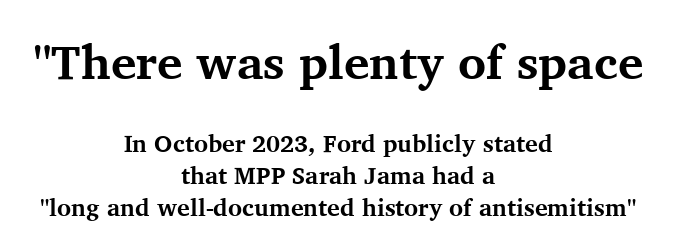
{"serif": "yes", "italic": "no", "bold": "yes", "weight": "bold", "width": "normal", "stroke_contrast": "medium", "x_height": "medium", "monospaced": "no", "underline": "no", "align": "center", "line_spacing": "normal", "line_spacing_ratio": 1.33, "letter_spacing": "normal", "letter_spacing_em": 0.0, "larger_block": "first", "size_ratio": 2.0, "glyph_px": 48}
